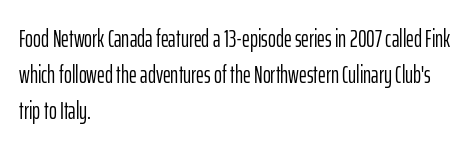
{"italic": "no", "bold": "no", "underline": "no", "align": "left", "line_spacing": "normal", "line_spacing_ratio": 1.51, "letter_spacing": "normal", "letter_spacing_em": 0.0, "glyph_px": 24}
